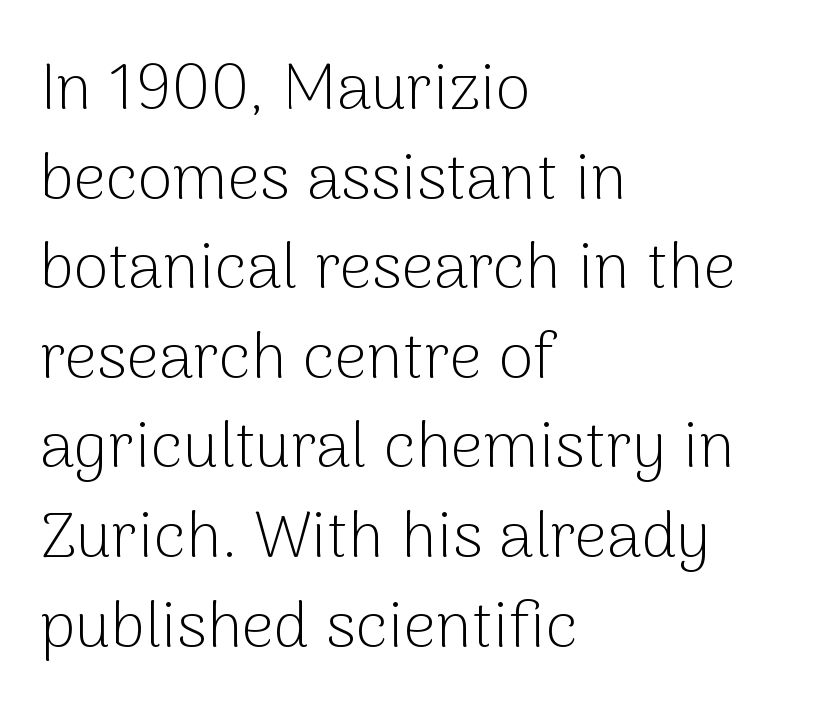
Q: Is the text bold? A: No.
Q: Is the text italic (slanted)? A: No, it is upright.
Q: Is the typeface a serif or a sans-serif typeface? A: Sans-serif.
Q: Is the text underlined? A: No.
Q: How is the paragraph aligned? A: Left-aligned.
Q: Is the spacing between letters normal or unusually wide? A: Normal.
Q: Is the spacing between lines tight, normal or loose? A: Normal.
Q: Width (condensed, normal, or wide)? A: Normal.
Q: Stroke contrast? A: Low.
Q: x-height? A: Medium.
Q: Monospaced? A: No.
